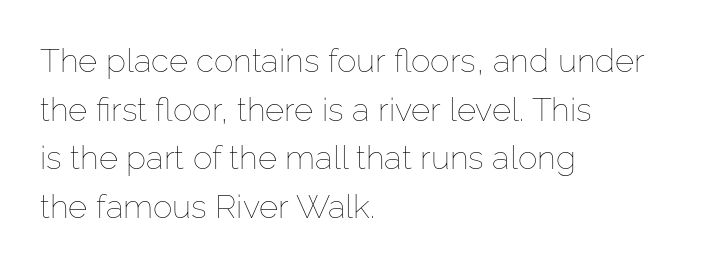
The image shows 33 px thin type, upright; set left-aligned, normal line spacing (1.47x), normal letter spacing, not underlined; low stroke contrast and a medium x-height.
